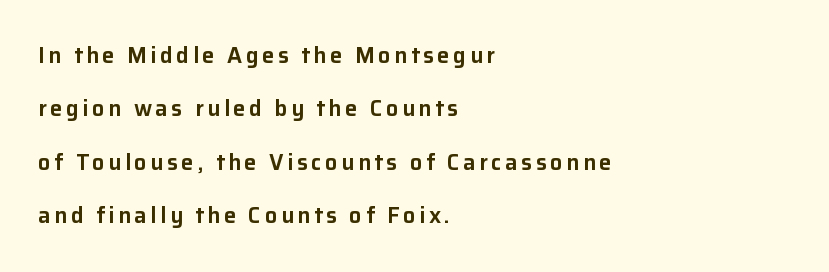
The image shows 22 px text type, upright; set left-aligned, loose line spacing (2.43x), not underlined.
